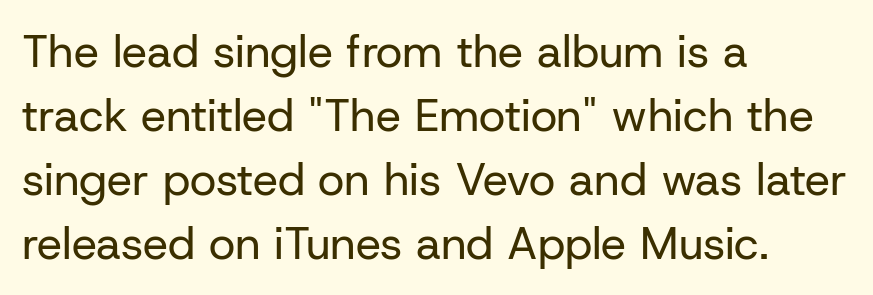
{"serif": "no", "italic": "no", "bold": "no", "weight": "regular", "width": "normal", "stroke_contrast": "low", "x_height": "medium", "monospaced": "no", "underline": "no", "align": "left", "line_spacing": "normal", "line_spacing_ratio": 1.42, "letter_spacing": "normal", "letter_spacing_em": 0.0, "glyph_px": 45}
